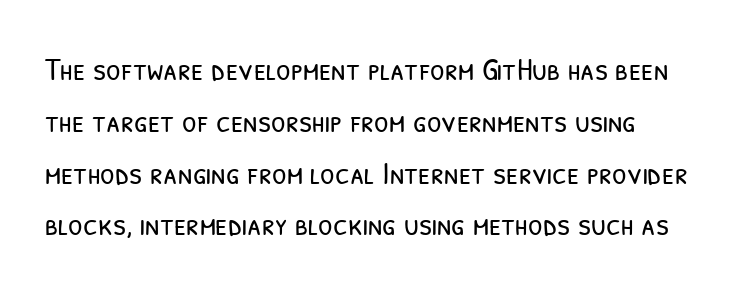
The image shows 33 px light, condensed sans-serif type; set normal line spacing (1.57x), normal letter spacing, not underlined; low stroke contrast and a medium x-height.
